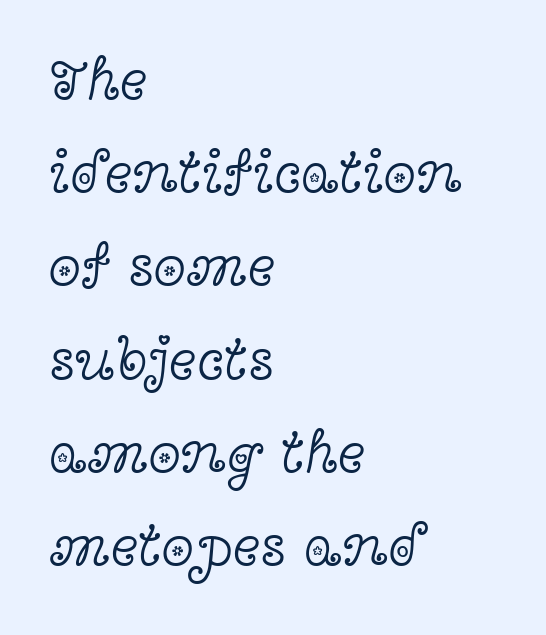
The image shows 59 px light, wide serif type; set left-aligned, normal line spacing (1.58x), normal letter spacing, not underlined; a medium x-height.
